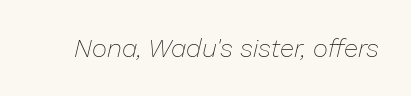
The image shows 26 px text type, italic (leaning right); set normal letter spacing, not underlined.
